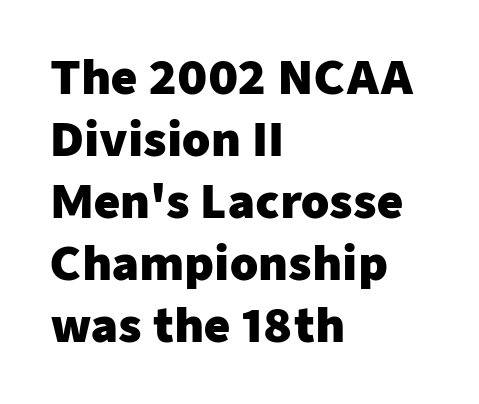
The image shows 45 px heavy sans-serif type, upright; set left-aligned, normal line spacing (1.38x), normal letter spacing, not underlined; low stroke contrast and a medium x-height.
